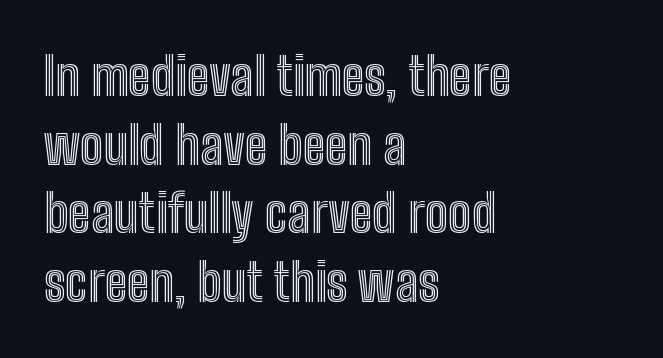
{"italic": "no", "width": "condensed", "x_height": "medium", "monospaced": "no", "underline": "no", "align": "left", "line_spacing": "normal", "line_spacing_ratio": 1.32, "letter_spacing": "normal", "letter_spacing_em": 0.0, "glyph_px": 52}
